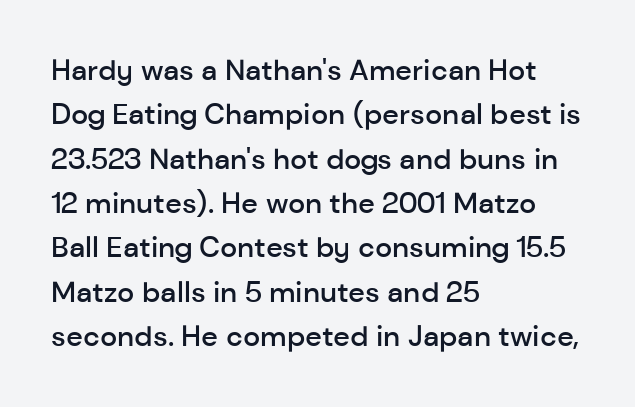
Q: Is the text bold? A: Semi-bold.
Q: Is the text italic (slanted)? A: No, it is upright.
Q: Is the typeface a serif or a sans-serif typeface? A: Sans-serif.
Q: Is the text underlined? A: No.
Q: How is the paragraph aligned? A: Left-aligned.
Q: Is the spacing between letters normal or unusually wide? A: Normal.
Q: Is the spacing between lines tight, normal or loose? A: Normal.
Q: Width (condensed, normal, or wide)? A: Normal.
Q: Stroke contrast? A: Low.
Q: x-height? A: Medium.
Q: Monospaced? A: No.
